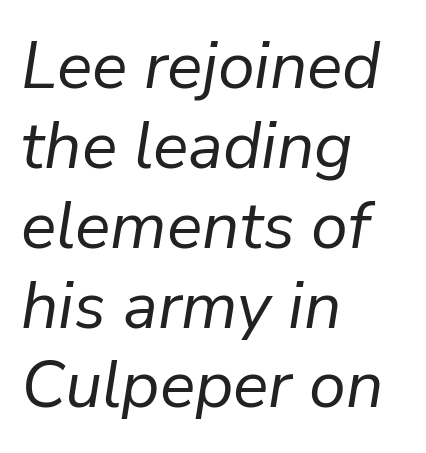
The image shows 66 px regular-weight type, italic (leaning right); set left-aligned, line spacing 1.21x, normal letter spacing, not underlined; low stroke contrast and a medium x-height.
